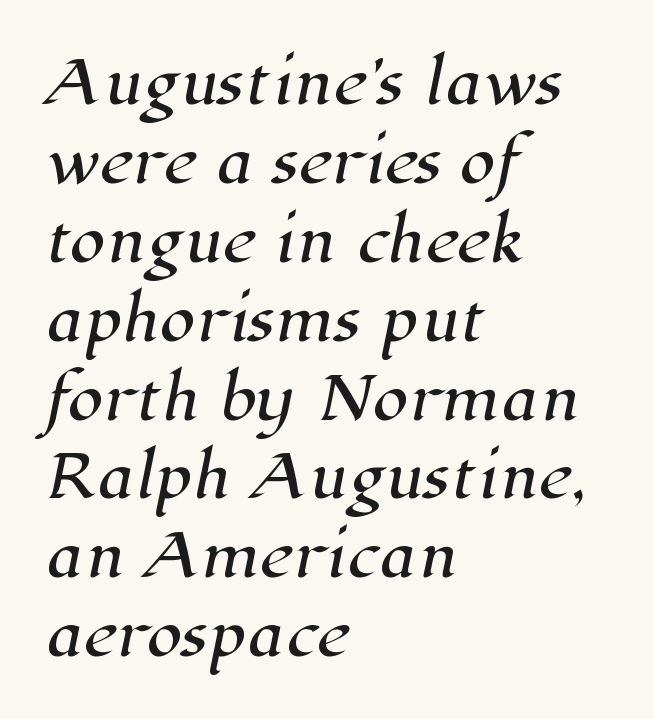
Layout note: lines flush left. No word sits above an underline. There is no visible air inserted between adjacent glyphs. The letters advance in unequal steps, a hallmark of proportional type. The type family on display is of the serif kind.
